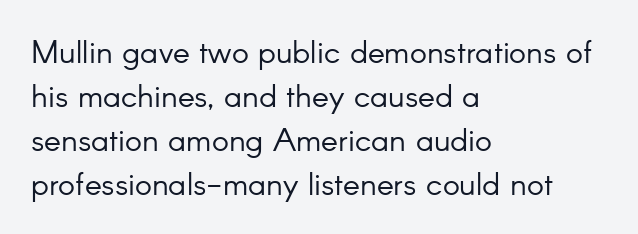
The image shows 32 px light sans-serif type, upright; set left-aligned, normal line spacing (1.38x), normal letter spacing, not underlined; low stroke contrast and a small x-height.
